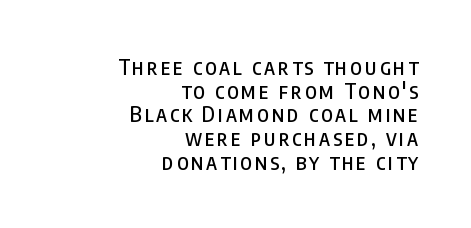
{"italic": "no", "underline": "no", "align": "right", "line_spacing": "tight", "line_spacing_ratio": 1.13, "glyph_px": 21}
